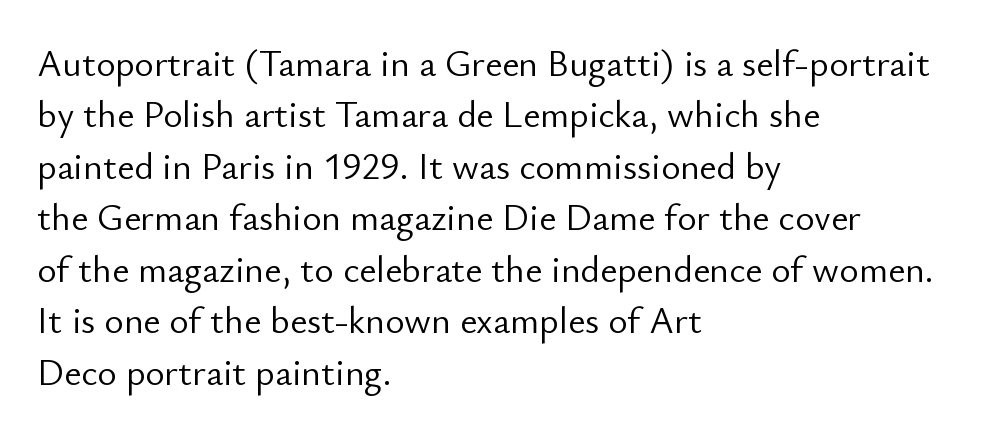
Interline gaps are of average width in this sample. Nope, no serifs anywhere on these letters. Bare-footed words on every line. A typesetter would call this proportional, since set widths differ per character. Heft: none added — not bold.
